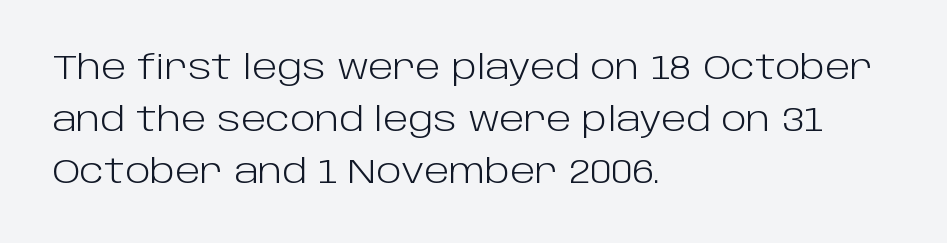
Unlike a traditional serif, this face leaves its strokes unadorned. Honestly, there is no underline to notice here at all. The typesetter chose a ragged-right arrangement here. Glyph-to-glyph distance matches everyday printed text.
